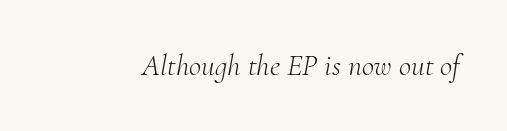
Q: Is the text bold? A: No.
Q: Is the text italic (slanted)? A: Yes, it leans right by about 10 degrees.
Q: Is the typeface a serif or a sans-serif typeface? A: Serif.
Q: Is the text underlined? A: No.
Q: Is the spacing between letters normal or unusually wide? A: Normal.
Q: Width (condensed, normal, or wide)? A: Normal.
Q: Stroke contrast? A: Medium.
Q: x-height? A: Small.
Q: Monospaced? A: No.
